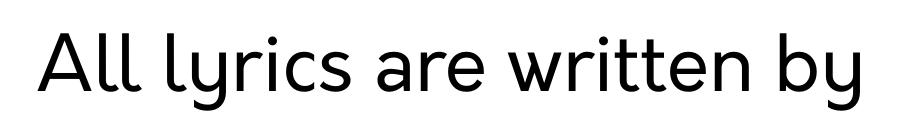
{"serif": "no", "italic": "no", "bold": "no", "weight": "regular", "width": "normal", "stroke_contrast": "low", "x_height": "medium", "monospaced": "no", "underline": "no", "letter_spacing": "normal", "letter_spacing_em": 0.0, "glyph_px": 77}
